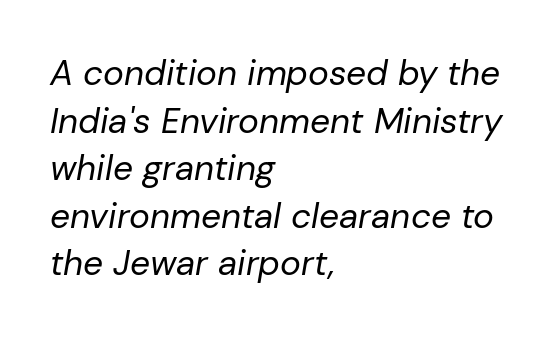
Q: Is the text bold? A: No.
Q: Is the text italic (slanted)? A: Yes, it leans right by about 10 degrees.
Q: Is the text underlined? A: No.
Q: How is the paragraph aligned? A: Left-aligned.
Q: Is the spacing between letters normal or unusually wide? A: Normal.
Q: Is the spacing between lines tight, normal or loose? A: Normal.
Q: Width (condensed, normal, or wide)? A: Normal.
Q: Stroke contrast? A: Low.
Q: x-height? A: Medium.
Q: Monospaced? A: No.
